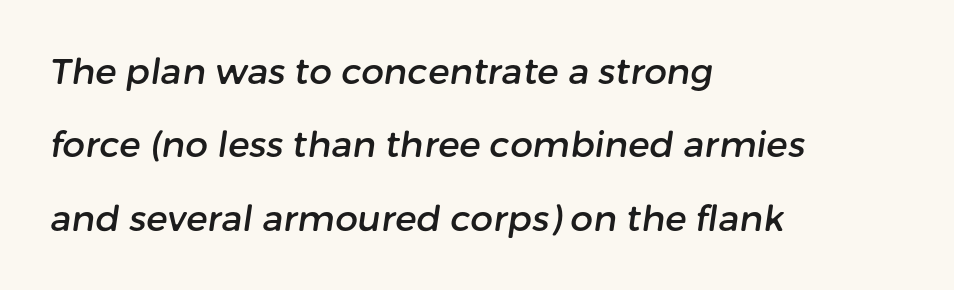
{"serif": "no", "width": "normal", "stroke_contrast": "low", "x_height": "medium", "monospaced": "no", "underline": "no", "align": "left", "line_spacing": "loose", "line_spacing_ratio": 2.04, "letter_spacing": "normal", "letter_spacing_em": 0.0, "glyph_px": 36}
